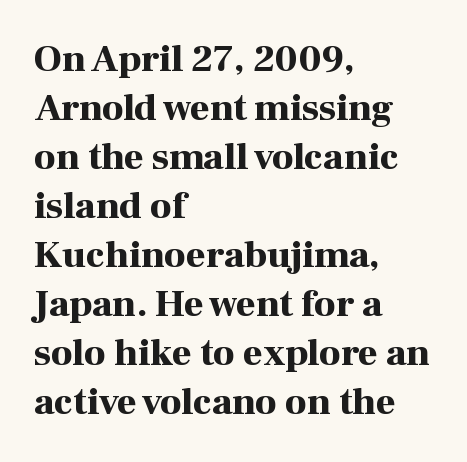
{"serif": "yes", "italic": "no", "bold": "yes", "weight": "bold", "width": "normal", "stroke_contrast": "high", "x_height": "medium", "monospaced": "no", "underline": "no", "align": "left", "line_spacing": "normal", "line_spacing_ratio": 1.29, "letter_spacing": "normal", "letter_spacing_em": 0.0, "glyph_px": 38}
